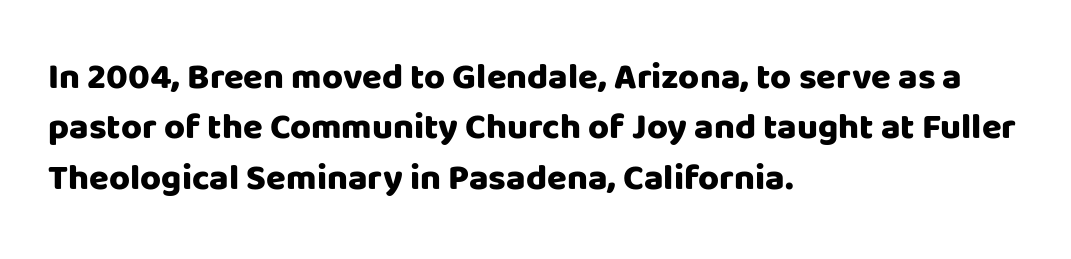
The image shows 36 px heavy sans-serif type, upright; set left-aligned, normal line spacing (1.4x), normal letter spacing, not underlined; low stroke contrast and a large x-height.
